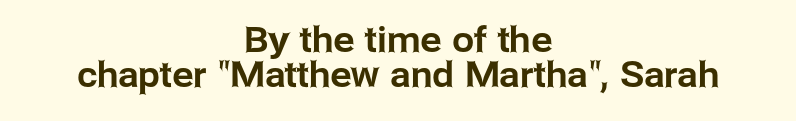
Q: Is the text italic (slanted)? A: No, it is upright.
Q: Is the typeface a serif or a sans-serif typeface? A: Sans-serif.
Q: Is the text underlined? A: No.
Q: How is the paragraph aligned? A: Centered.
Q: Is the spacing between letters normal or unusually wide? A: Normal.
Q: Is the spacing between lines tight, normal or loose? A: Tight.
Q: Width (condensed, normal, or wide)? A: Normal.
Q: Stroke contrast? A: Low.
Q: x-height? A: Medium.
Q: Monospaced? A: No.
